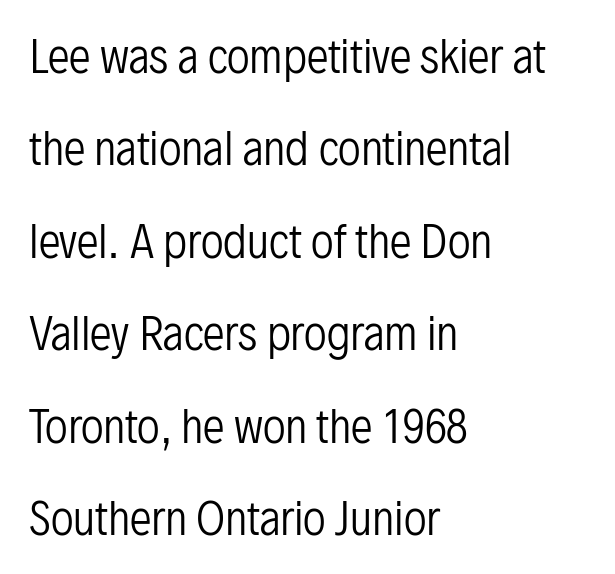
A typesetter would call this proportional, since set widths differ per character. The rendering shows plain stroke endings on the letterforms — a sans-serif design. Posture: upright roman. Glyph-to-glyph distance matches everyday printed text.
